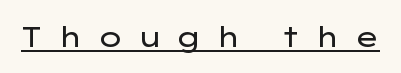
This is underlined copy, the kind a proofreader might mark for attention. The rendering shows plain stroke endings on the letterforms — a sans-serif design. This sample has the flowing, uneven cadence of proportional lettering. In terms of posture, this sample is upright. These glyphs show unthickened strokes, regular width or finer.
